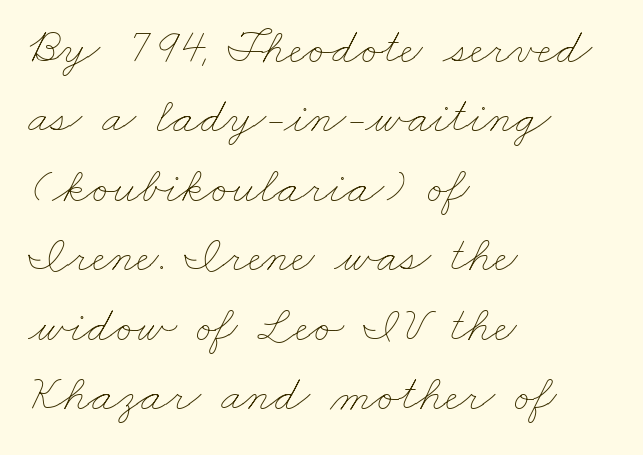
{"bold": "no", "weight": "thin", "width": "wide", "stroke_contrast": "low", "x_height": "small", "monospaced": "no", "underline": "no", "align": "left", "line_spacing": "normal", "line_spacing_ratio": 1.39, "letter_spacing": "normal", "letter_spacing_em": 0.0, "glyph_px": 50}
